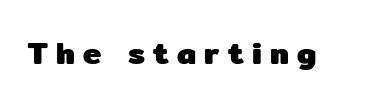
The image shows 31 px heavy sans-serif type, upright; set unusually wide letter spacing (+0.27 em), not underlined; low stroke contrast and a medium x-height.
